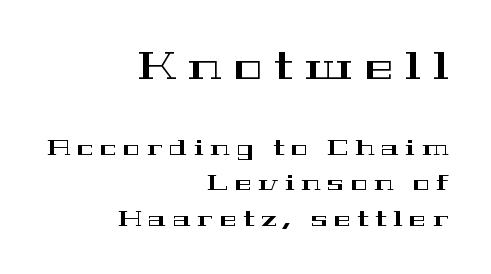
The image shows 38 px wide serif type, upright; set right-aligned, normal line spacing (1.6x), unusually wide letter spacing (+0.32 em), not underlined; the first (top) block is 1.73x larger; high stroke contrast and a medium x-height.
